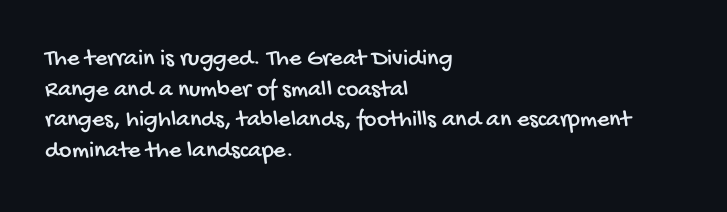
{"underline": "no", "align": "left", "line_spacing": "normal", "line_spacing_ratio": 1.28, "letter_spacing": "normal", "letter_spacing_em": 0.0, "glyph_px": 24}
